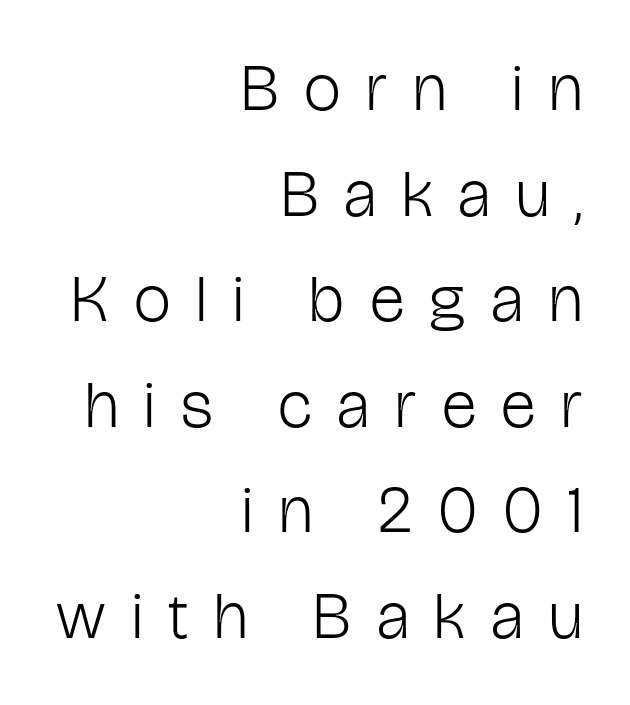
Q: Is the text bold? A: No.
Q: Is the text italic (slanted)? A: No, it is upright.
Q: Is the typeface a serif or a sans-serif typeface? A: Sans-serif.
Q: Is the text underlined? A: No.
Q: How is the paragraph aligned? A: Right-aligned.
Q: Is the spacing between letters normal or unusually wide? A: Unusually wide.
Q: Is the spacing between lines tight, normal or loose? A: Normal.
Q: Width (condensed, normal, or wide)? A: Condensed.
Q: Stroke contrast? A: Low.
Q: x-height? A: Medium.
Q: Monospaced? A: No.
